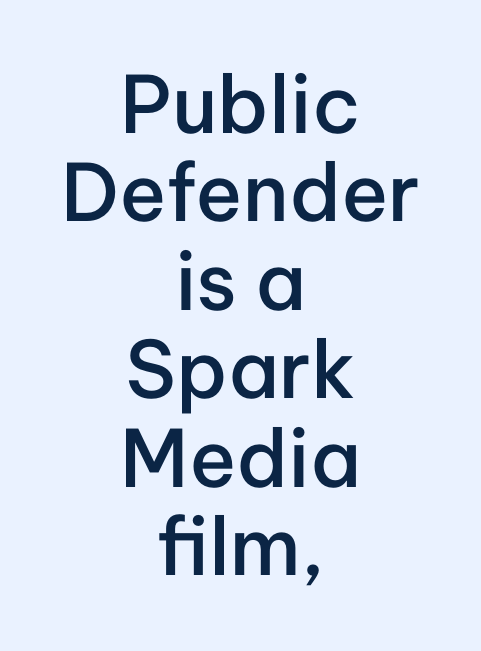
{"serif": "no", "italic": "no", "bold": "semi", "weight": "semibold", "width": "normal", "stroke_contrast": "low", "x_height": "medium", "monospaced": "no", "underline": "no", "align": "center", "line_spacing": "tight", "line_spacing_ratio": 1.12, "letter_spacing": "normal", "letter_spacing_em": 0.0, "glyph_px": 79}
